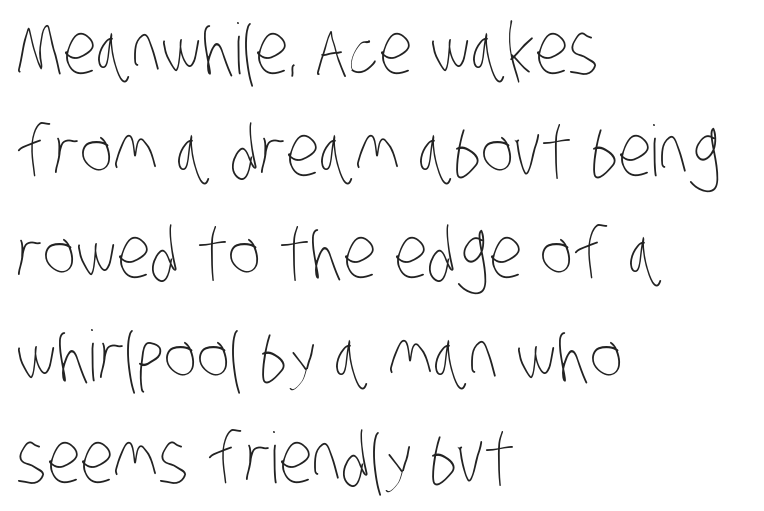
{"bold": "no", "weight": "thin", "width": "condensed", "stroke_contrast": "low", "x_height": "large", "monospaced": "no", "underline": "no", "align": "left", "line_spacing": "normal", "line_spacing_ratio": 1.46, "letter_spacing": "normal", "letter_spacing_em": 0.0, "glyph_px": 70}
